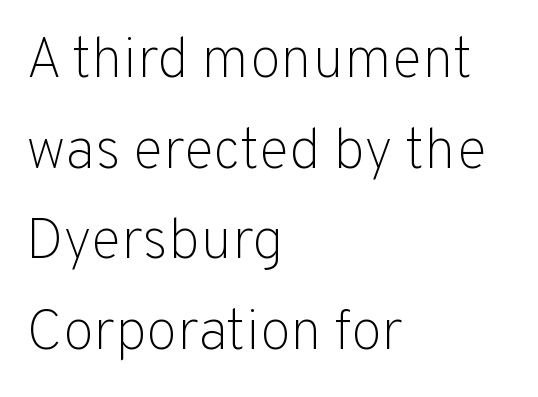
The image shows 57 px light sans-serif type, upright; set left-aligned, normal line spacing (1.59x), normal letter spacing, not underlined; low stroke contrast and a medium x-height.
